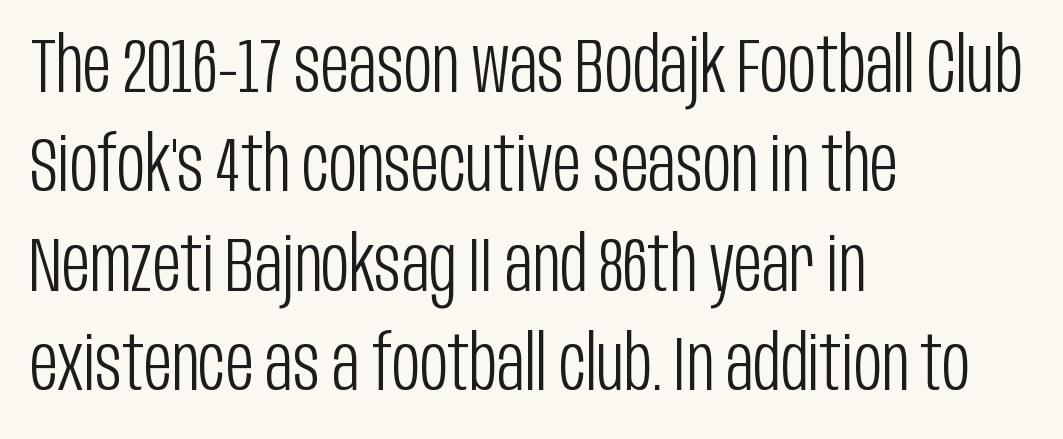
Q: Is the text bold? A: No.
Q: Is the text italic (slanted)? A: No, it is upright.
Q: Is the typeface a serif or a sans-serif typeface? A: Sans-serif.
Q: Is the text underlined? A: No.
Q: How is the paragraph aligned? A: Left-aligned.
Q: Is the spacing between letters normal or unusually wide? A: Normal.
Q: Is the spacing between lines tight, normal or loose? A: Normal.
Q: Width (condensed, normal, or wide)? A: Condensed.
Q: Stroke contrast? A: Low.
Q: x-height? A: Large.
Q: Monospaced? A: No.
